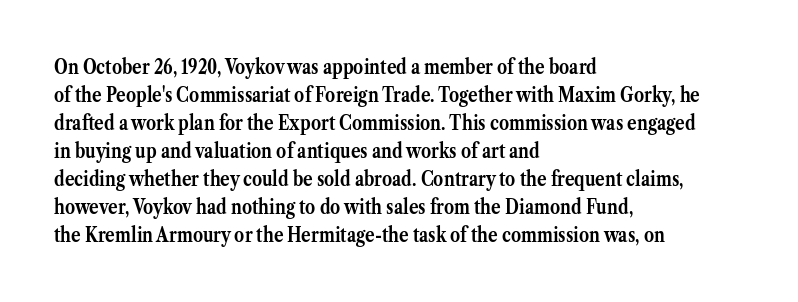
Its strokes are broad and dark, the hallmark of bold type. Plain, unruled lines of type. The paragraph shown leans on its left margin. Reading down the column, the eye jumps a familiar distance to each next line. Vertical strokes here are truly vertical.
